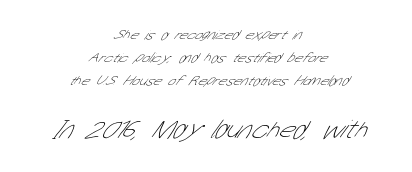
The image shows 26 px text type; set centered, normal line spacing (1.65x), normal letter spacing, not underlined; the second (bottom) block is 1.86x larger.
